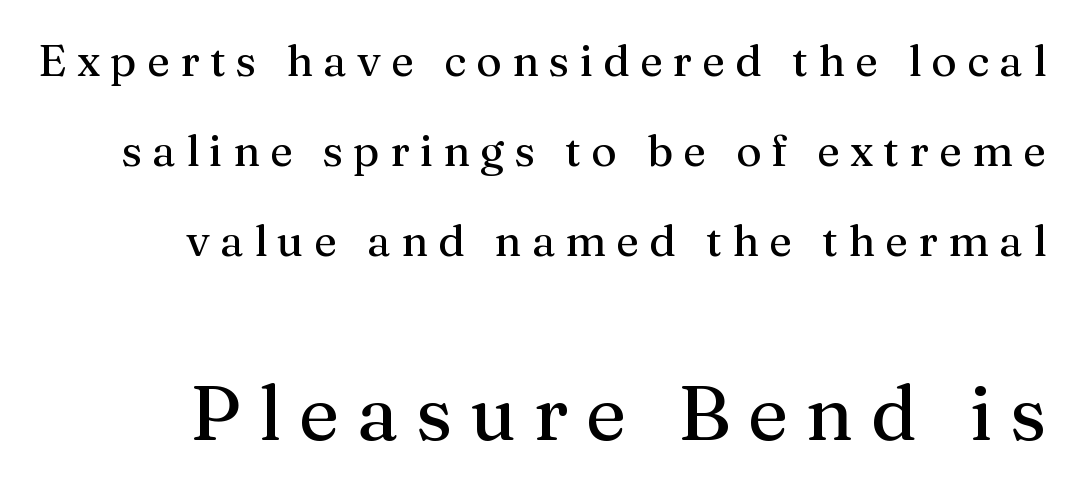
Do the characters align in a grid? No, the font is proportional. The tracking reads as deliberately expanded to a designer's eye. Posture: vertical. Small over large — that's the arrangement of the two blocks here.
